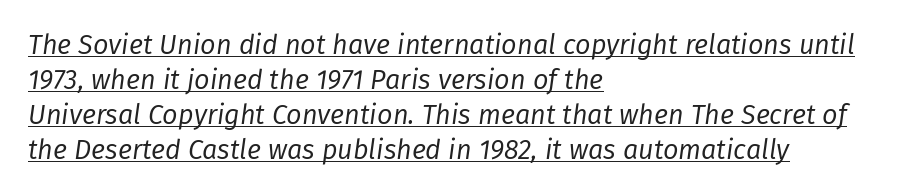
{"italic": "yes", "lean": "right", "slant_degrees": 8, "bold": "no", "underline": "yes", "align": "left", "line_spacing": "normal", "line_spacing_ratio": 1.3, "letter_spacing": "normal", "letter_spacing_em": 0.0, "glyph_px": 27}
